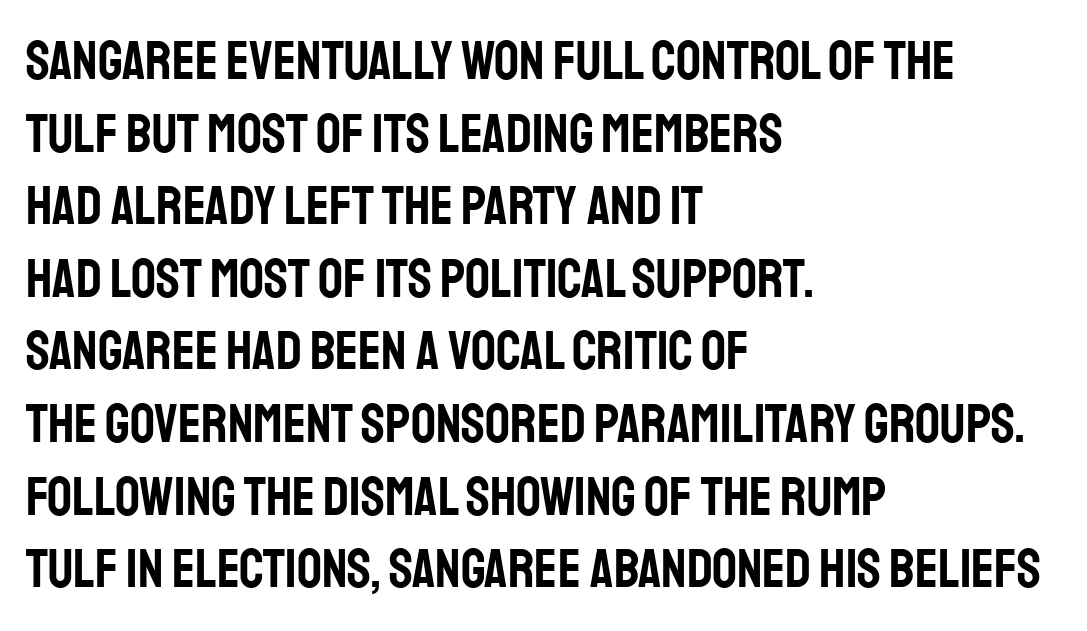
{"serif": "no", "italic": "no", "width": "condensed", "stroke_contrast": "low", "x_height": "large", "monospaced": "no", "underline": "no", "align": "left", "line_spacing": "normal", "line_spacing_ratio": 1.32, "letter_spacing": "normal", "letter_spacing_em": 0.0, "glyph_px": 55}
